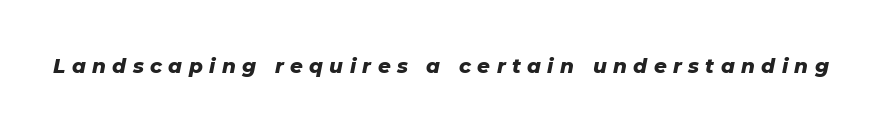
{"italic": "yes", "lean": "right", "slant_degrees": 11, "bold": "yes", "underline": "no", "letter_spacing": "wide", "letter_spacing_em": 0.32, "glyph_px": 20}
